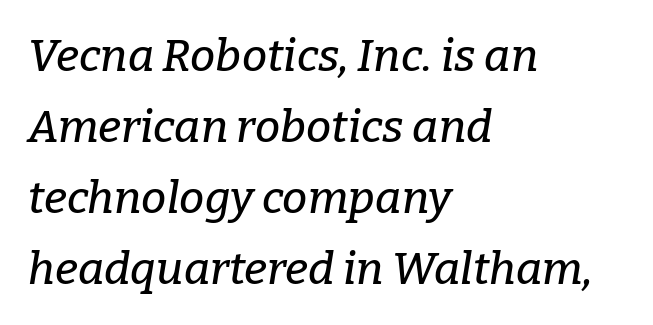
The image shows 45 px serif type, italic (leaning right); set left-aligned, normal line spacing (1.58x), normal letter spacing, not underlined; low stroke contrast and a medium x-height.
